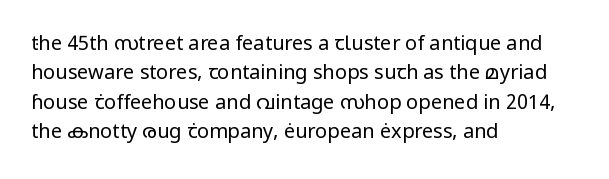
Look at the tracking — it's just the regular setting, nothing added. This sample keeps an unexceptional amount of space between lines. A typesetter would mark this as roman, not italic. Each row of text sits above clean, open space. Ink coverage per letter is moderate at most. This rendering uses left alignment, leaving the right contour irregular.
